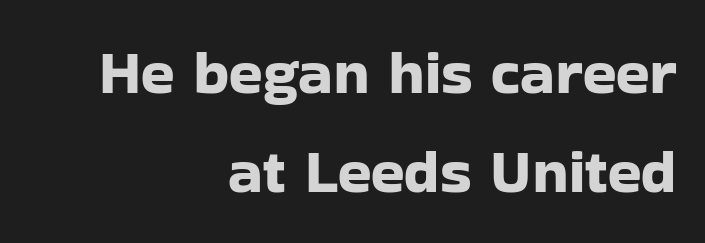
The image shows 62 px sans-serif type, upright; set right-aligned, normal line spacing (1.59x), normal letter spacing, not underlined; low stroke contrast and a medium x-height.
